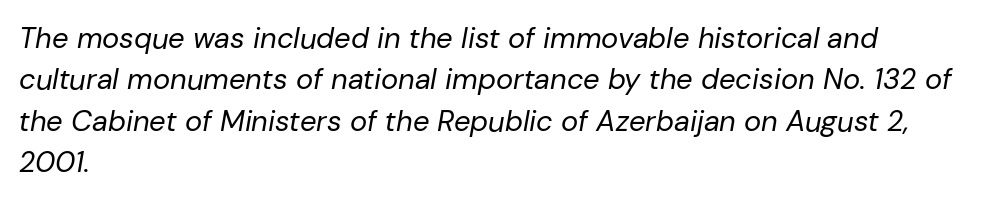
{"italic": "yes", "lean": "right", "slant_degrees": 10, "bold": "no", "weight": "regular", "width": "normal", "stroke_contrast": "low", "x_height": "medium", "monospaced": "no", "underline": "no", "align": "left", "line_spacing": "normal", "line_spacing_ratio": 1.43, "letter_spacing": "normal", "letter_spacing_em": 0.0, "glyph_px": 29}
